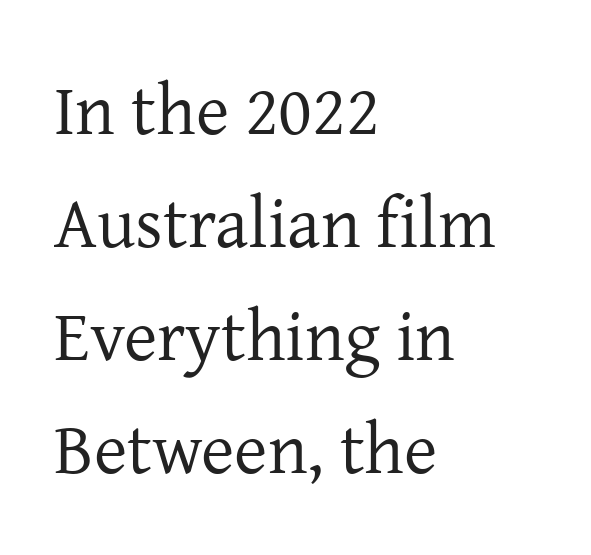
The image shows 72 px regular-weight serif type, upright; set left-aligned, normal line spacing (1.57x), normal letter spacing, not underlined; low stroke contrast and a medium x-height.
